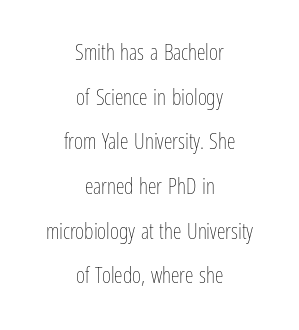
{"italic": "no", "bold": "no", "underline": "no", "align": "center", "line_spacing": "loose", "line_spacing_ratio": 2.03, "letter_spacing": "normal", "letter_spacing_em": 0.0, "glyph_px": 22}
